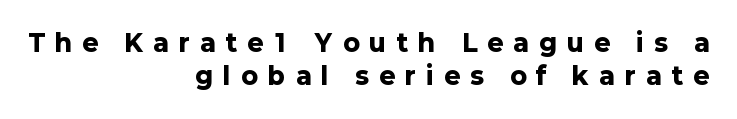
{"italic": "no", "bold": "yes", "underline": "no", "align": "right", "line_spacing": "normal", "line_spacing_ratio": 1.39, "letter_spacing": "wide", "letter_spacing_em": 0.44, "glyph_px": 24}
